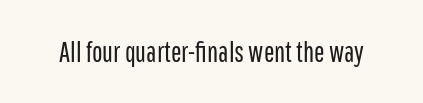
These lines are composed in type without serifs. Type without underlining. The letters advance in unequal steps, a hallmark of proportional type. Words appear dense and cohesive because spacing is normal.
